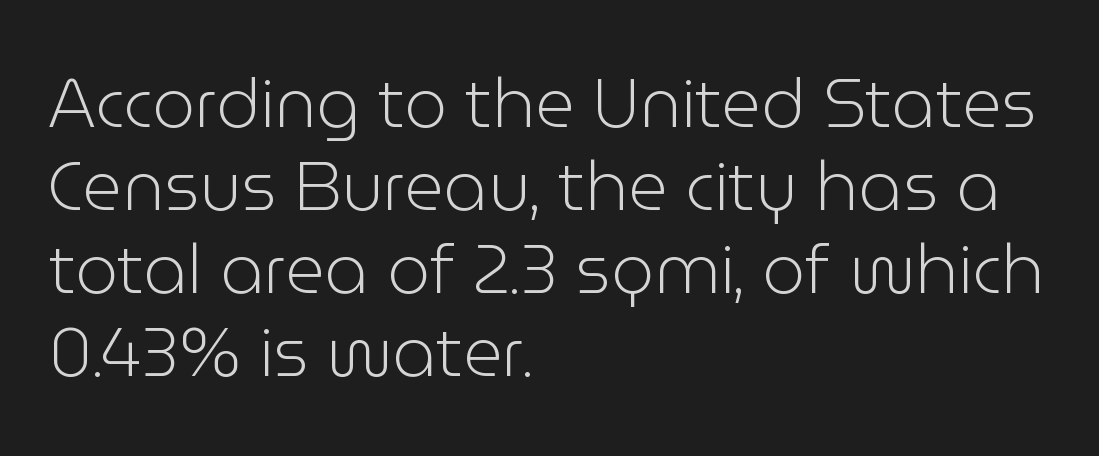
You could not count columns in this text — the font is proportionally spaced. Type without underlining. How are the letters spaced? Ordinarily, with no added tracking. Each line starts at the same left margin while the right side varies. Nothing sits at the stroke ends, so this counts as sans-serif. You can tell it's not italic because the verticals are truly vertical.
